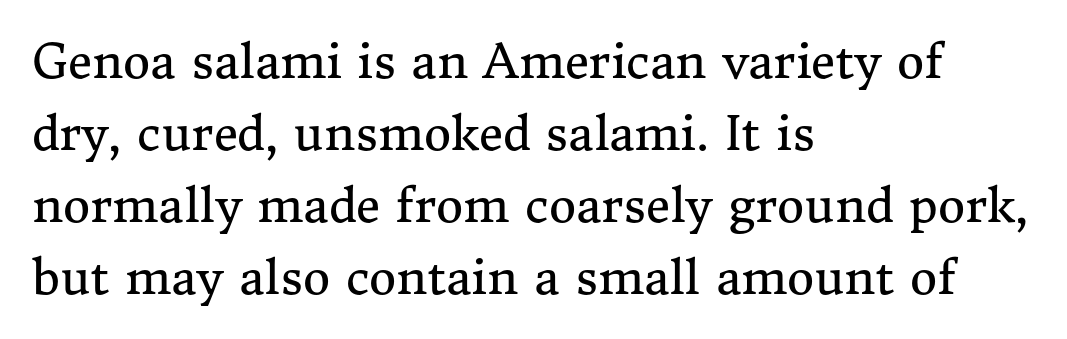
{"serif": "yes", "italic": "no", "bold": "no", "weight": "regular", "width": "normal", "stroke_contrast": "medium", "x_height": "medium", "monospaced": "no", "underline": "no", "align": "left", "line_spacing": "normal", "line_spacing_ratio": 1.53, "letter_spacing": "normal", "letter_spacing_em": 0.0, "glyph_px": 47}
